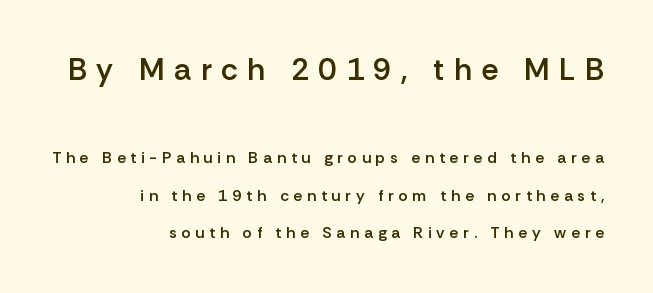
{"serif": "no", "italic": "no", "bold": "semi", "weight": "semibold", "width": "normal", "stroke_contrast": "low", "x_height": "medium", "monospaced": "no", "underline": "no", "align": "right", "line_spacing": "loose", "line_spacing_ratio": 2.36, "letter_spacing": "wide", "letter_spacing_em": 0.3, "larger_block": "first", "size_ratio": 1.94, "glyph_px": 31}
